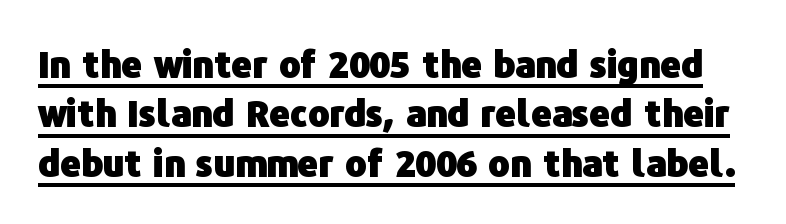
Q: Is the text bold? A: Yes.
Q: Is the text italic (slanted)? A: No, it is upright.
Q: Is the typeface a serif or a sans-serif typeface? A: Sans-serif.
Q: Is the text underlined? A: Yes.
Q: Is the spacing between letters normal or unusually wide? A: Normal.
Q: Is the spacing between lines tight, normal or loose? A: Normal.
Q: Width (condensed, normal, or wide)? A: Normal.
Q: Stroke contrast? A: Low.
Q: x-height? A: Medium.
Q: Monospaced? A: No.
